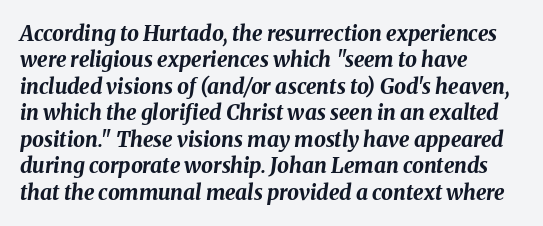
Q: Is the text bold? A: Yes.
Q: Is the text italic (slanted)? A: Yes, it leans right by about 8 degrees.
Q: Is the text underlined? A: No.
Q: How is the paragraph aligned? A: Left-aligned.
Q: Is the spacing between letters normal or unusually wide? A: Normal.
Q: Is the spacing between lines tight, normal or loose? A: Normal.
